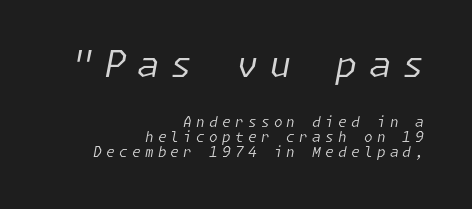
The image shows 36 px regular-weight type, italic (leaning right); set right-aligned, tight line spacing (1.08x), unusually wide letter spacing (+0.3 em), not underlined; the first (top) block is 2.57x larger; low stroke contrast and a medium x-height.
